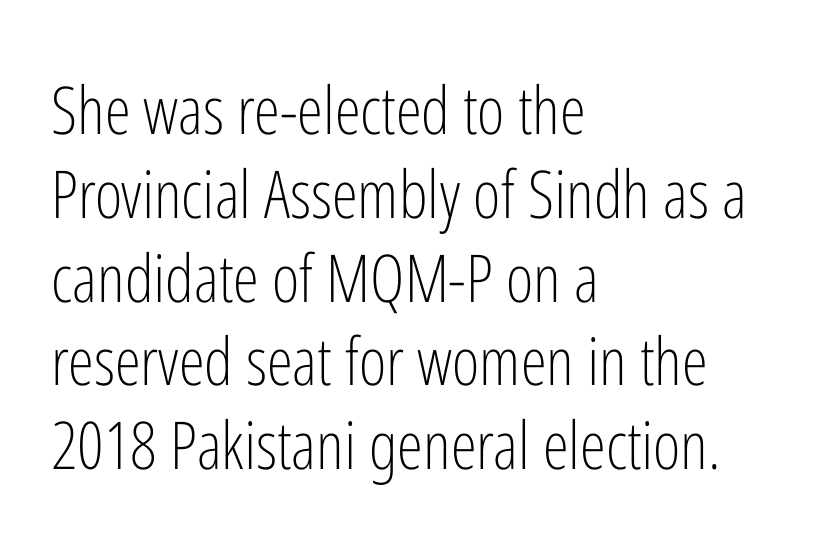
Q: Is the text bold? A: No.
Q: Is the text italic (slanted)? A: No, it is upright.
Q: Is the typeface a serif or a sans-serif typeface? A: Sans-serif.
Q: Is the text underlined? A: No.
Q: How is the paragraph aligned? A: Left-aligned.
Q: Is the spacing between letters normal or unusually wide? A: Normal.
Q: Is the spacing between lines tight, normal or loose? A: Normal.
Q: Width (condensed, normal, or wide)? A: Condensed.
Q: Stroke contrast? A: Low.
Q: x-height? A: Medium.
Q: Monospaced? A: No.
